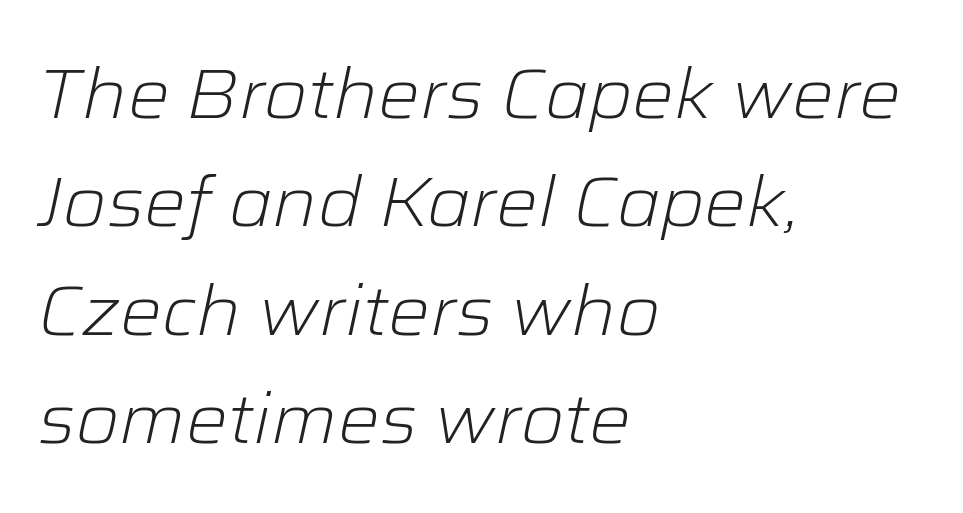
The image shows 70 px light type, italic (leaning right); set left-aligned, normal line spacing (1.55x), normal letter spacing, not underlined; low stroke contrast and a medium x-height.
